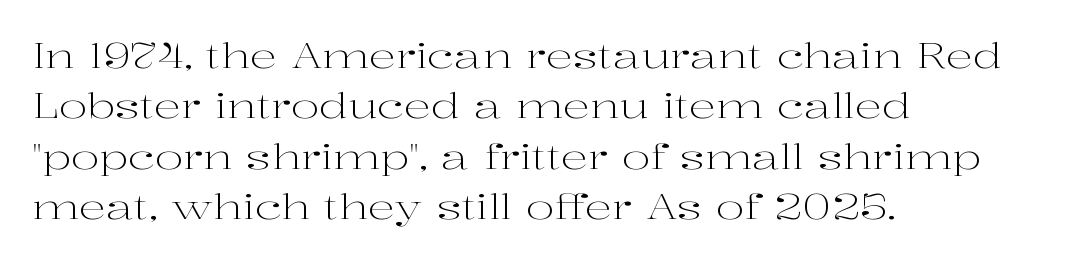
Do the letters lean? They stand straight. Caption: face not bold, strokes unweighted. Observe the serifs anchoring each vertical stroke in this sample. The area under the type is left untouched. Proportional: the letters do not fall into vertical columns.
